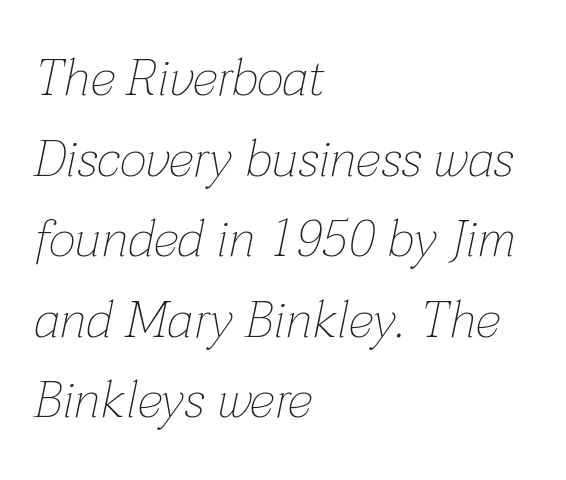
{"italic": "yes", "lean": "right", "slant_degrees": 12, "bold": "no", "weight": "thin", "width": "normal", "stroke_contrast": "low", "x_height": "medium", "monospaced": "no", "underline": "no", "align": "left", "line_spacing": "normal", "line_spacing_ratio": 1.55, "letter_spacing": "normal", "letter_spacing_em": 0.0, "glyph_px": 52}
